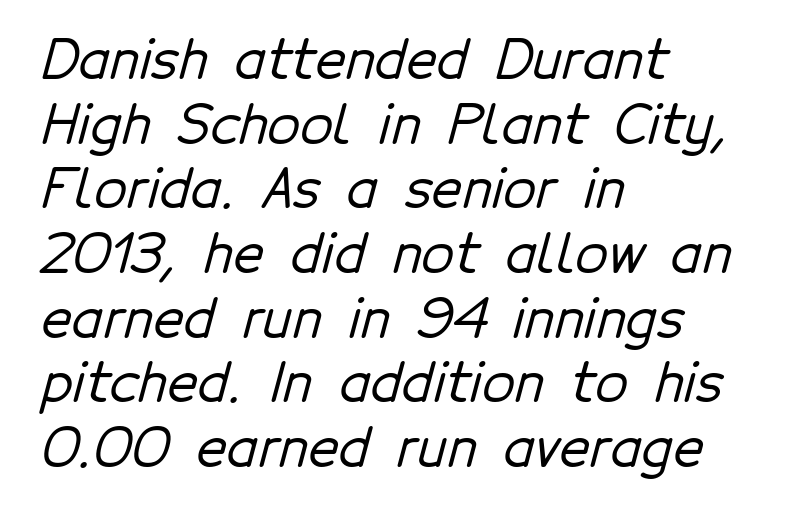
Here the designer chose a conventional face with non-uniform glyph widths. The words here are not underlined. Where is the straight margin? On the left. Spacing between characters is what you'd get straight out of the box.
